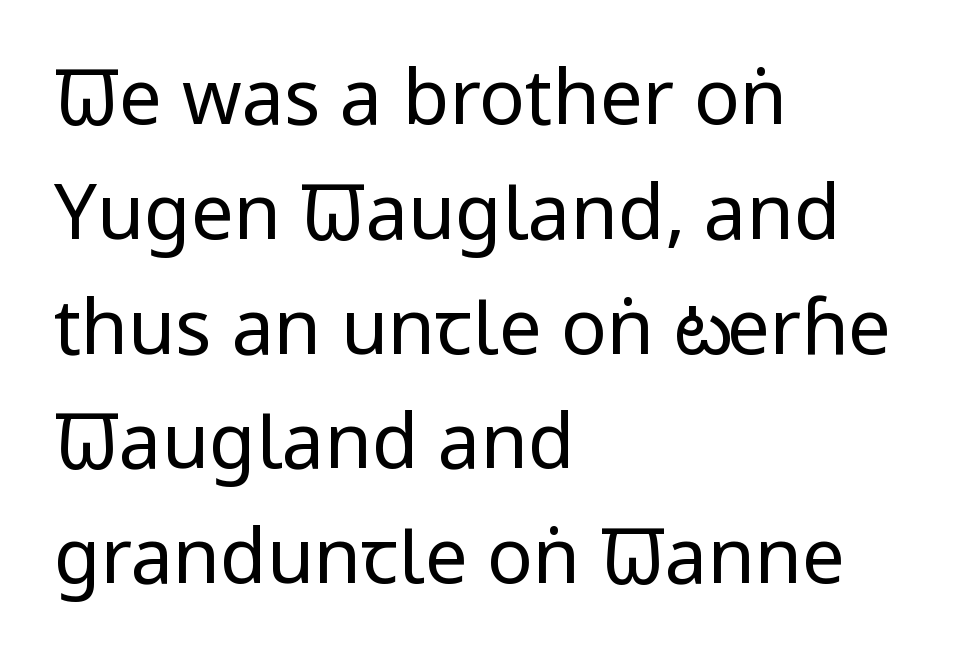
The image shows 76 px regular-weight, condensed sans-serif type, upright; set left-aligned, normal line spacing (1.51x), normal letter spacing, not underlined; low stroke contrast and a large x-height.
